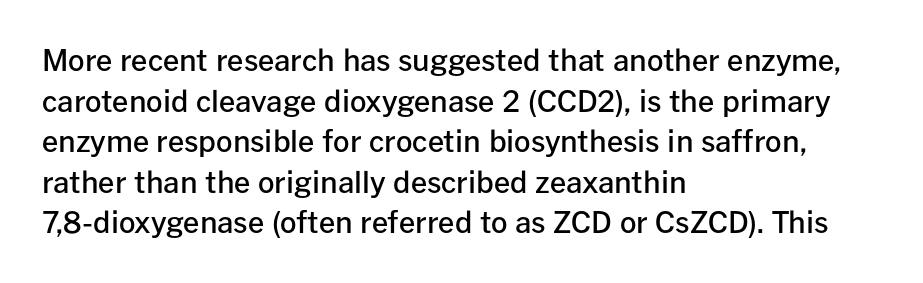
{"serif": "no", "italic": "no", "bold": "semi", "weight": "semibold", "width": "normal", "stroke_contrast": "low", "x_height": "medium", "monospaced": "no", "underline": "no", "align": "left", "line_spacing": "normal", "line_spacing_ratio": 1.4, "letter_spacing": "normal", "letter_spacing_em": 0.0, "glyph_px": 29}
